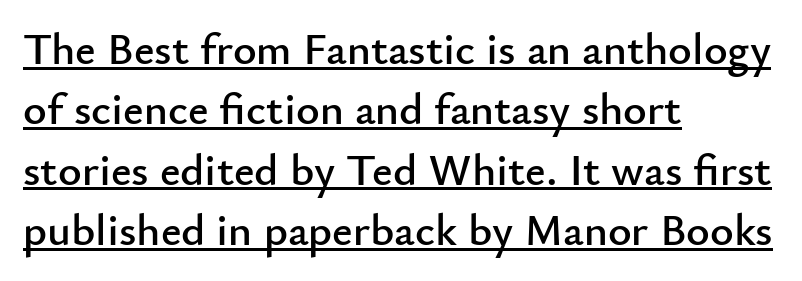
Designer's note — italics off, roman on. A normal amount of white space separates one row of letters from the next. This rendering features underlined lettering. Stroke terminals: plain, sans-serif. Teacher's note: observe the even left margin — that is flush-left alignment. A typesetter would call this proportional, since set widths differ per character.
